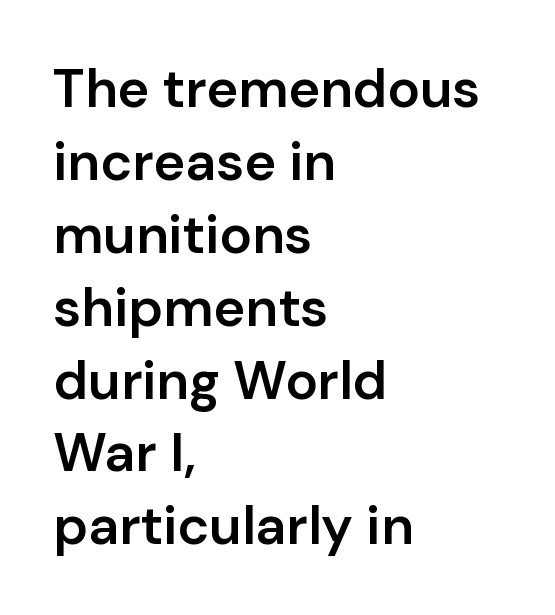
{"serif": "no", "italic": "no", "bold": "semi", "weight": "semibold", "width": "normal", "stroke_contrast": "low", "x_height": "medium", "monospaced": "no", "underline": "no", "align": "left", "line_spacing": "normal", "line_spacing_ratio": 1.35, "letter_spacing": "normal", "letter_spacing_em": 0.0, "glyph_px": 54}
